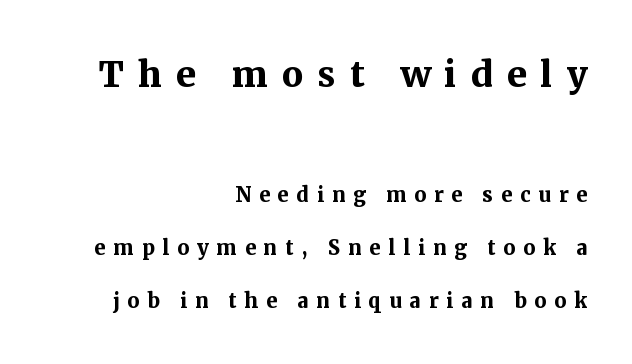
Q: Is the text bold? A: Yes.
Q: Is the text italic (slanted)? A: No, it is upright.
Q: Is the typeface a serif or a sans-serif typeface? A: Serif.
Q: Is the text underlined? A: No.
Q: How is the paragraph aligned? A: Right-aligned.
Q: Is the spacing between letters normal or unusually wide? A: Unusually wide.
Q: Is the spacing between lines tight, normal or loose? A: Loose.
Q: Which block of text is set in a larger size, the first (top) or the second (bottom)? A: The first (top) one.
Q: Width (condensed, normal, or wide)? A: Normal.
Q: Stroke contrast? A: Medium.
Q: x-height? A: Medium.
Q: Monospaced? A: No.
